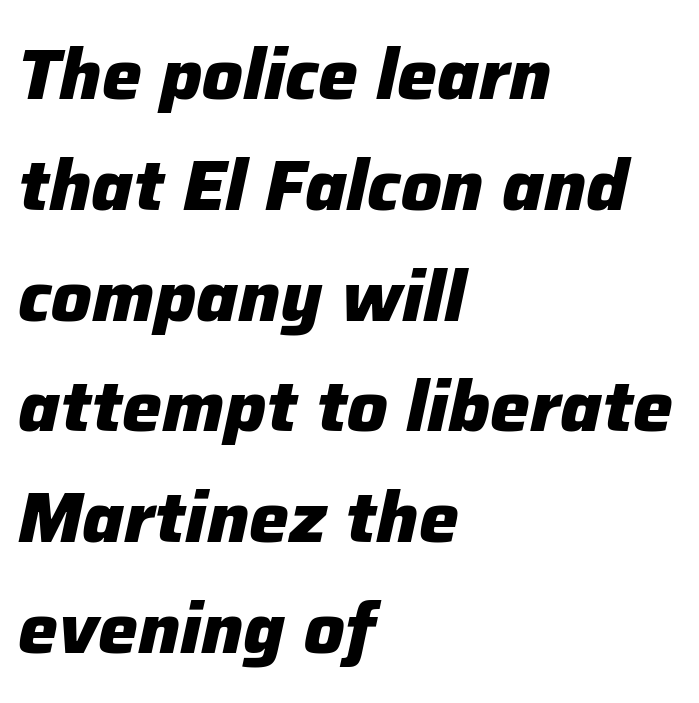
{"italic": "yes", "lean": "right", "slant_degrees": 12, "bold": "yes", "weight": "heavy", "width": "normal", "stroke_contrast": "low", "x_height": "medium", "monospaced": "no", "underline": "no", "align": "left", "line_spacing": "normal", "line_spacing_ratio": 1.56, "letter_spacing": "normal", "letter_spacing_em": 0.0, "glyph_px": 71}
